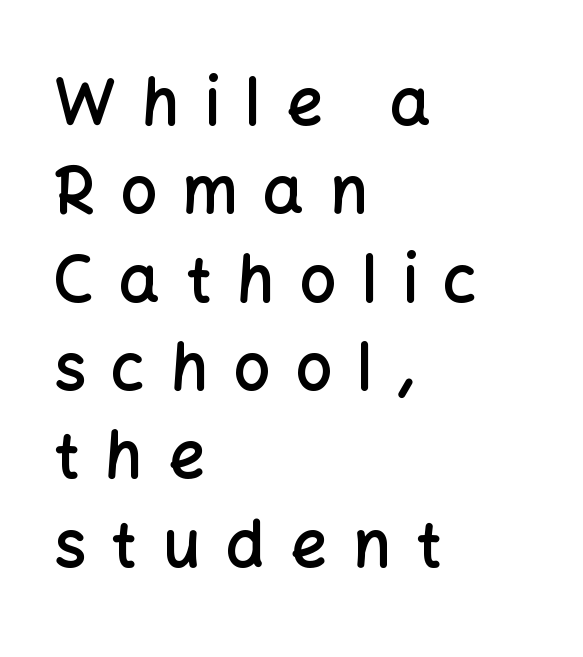
Serif or sans? Sans — the stroke terminals are bare. The lines sit at an ordinary, default distance from one another. The typesetting leans somewhat heavy: a semibold. Think of a printed novel: that variable character pitch is what you see here.
